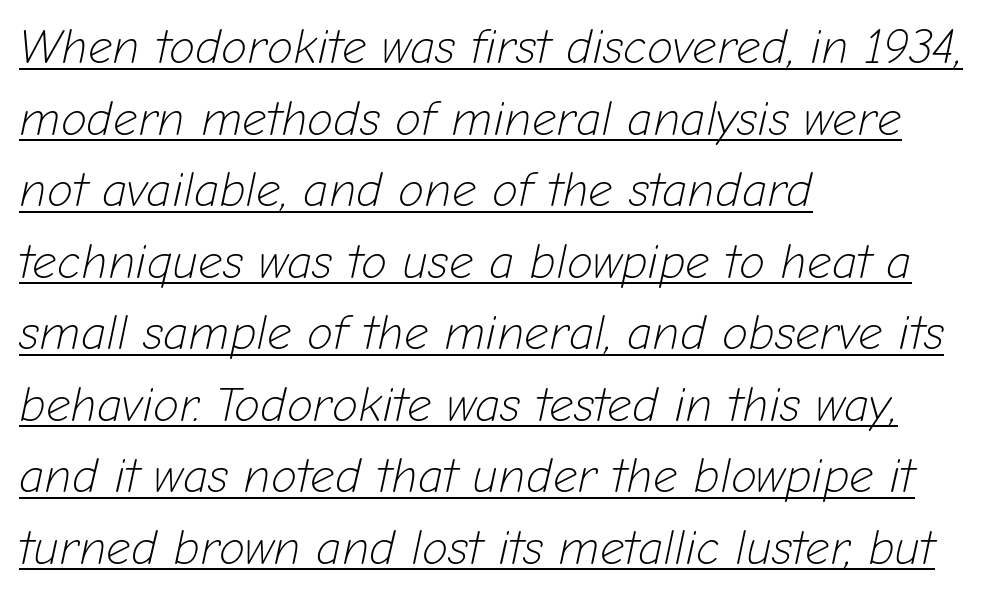
The image shows 48 px light type, italic (leaning right); set left-aligned, normal line spacing (1.49x), normal letter spacing, underlined; low stroke contrast and a medium x-height.
